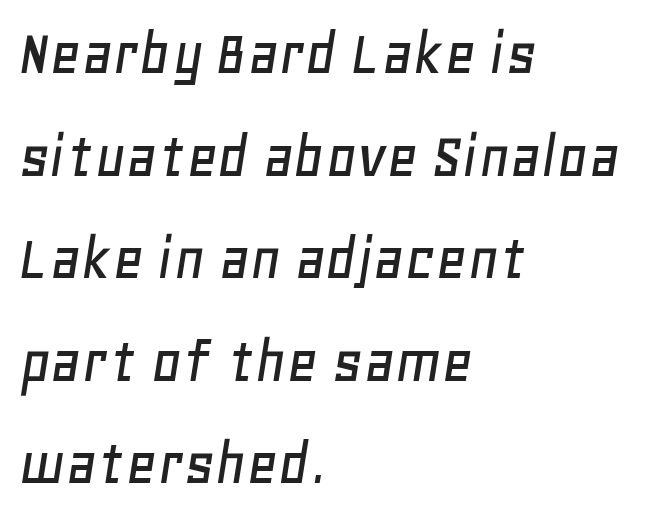
{"italic": "yes", "lean": "right", "slant_degrees": 11, "width": "normal", "stroke_contrast": "low", "x_height": "large", "monospaced": "no", "underline": "no", "align": "left", "line_spacing": "normal", "line_spacing_ratio": 1.53, "letter_spacing": "normal", "letter_spacing_em": 0.0, "glyph_px": 67}
